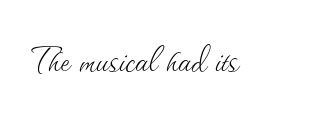
The image shows 45 px thin type; set normal letter spacing, not underlined; medium stroke contrast and a small x-height.
